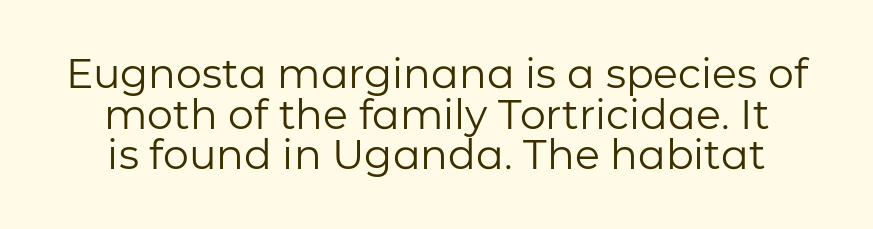
Italic: no, the glyphs are upright roman. Is the type heavy? It reads as light-to-regular instead. Just letters on the line, the space beneath them empty. The glyphs in this specimen are sans serif. The face used here is rendered with its standard letterfit. Tightly led — the rows are bunched.
